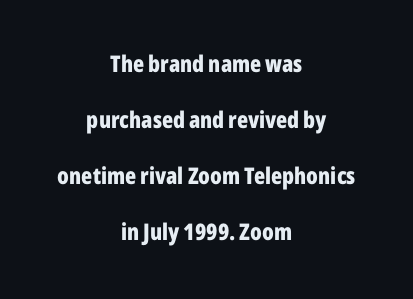
Q: Is the text bold? A: Yes.
Q: Is the text italic (slanted)? A: No, it is upright.
Q: Is the text underlined? A: No.
Q: How is the paragraph aligned? A: Centered.
Q: Is the spacing between letters normal or unusually wide? A: Normal.
Q: Is the spacing between lines tight, normal or loose? A: Loose.
